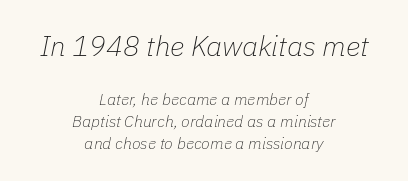
The image shows 28 px thin type, italic (leaning right); set centered, normal line spacing (1.37x), normal letter spacing, not underlined; the first (top) block is 1.75x larger; low stroke contrast and a medium x-height.
